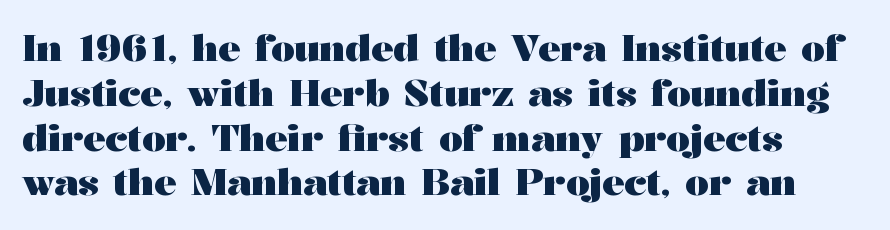
The image shows 37 px heavy, wide serif type, upright; set left-aligned, line spacing 1.21x, normal letter spacing, not underlined; medium stroke contrast and a medium x-height.
